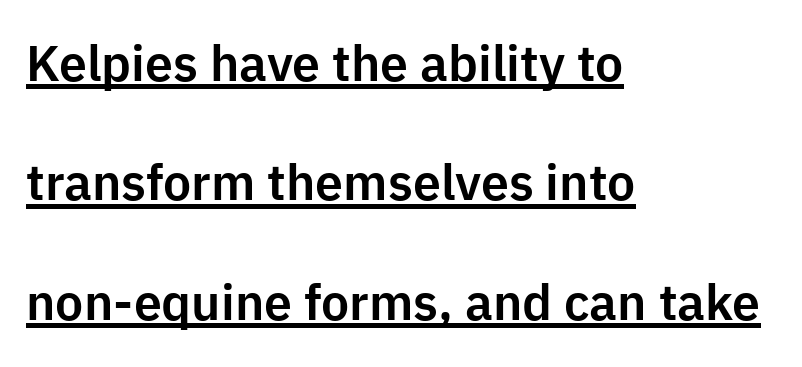
The image shows 50 px sans-serif type, upright; set left-aligned, loose line spacing (2.39x), normal letter spacing, underlined; low stroke contrast and a medium x-height.
